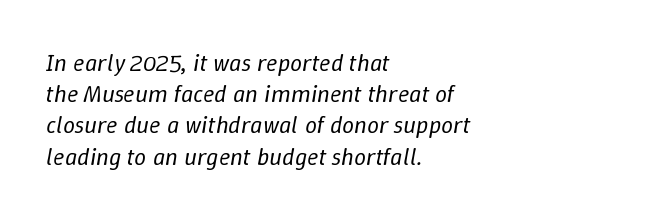
{"italic": "yes", "lean": "right", "slant_degrees": 9, "bold": "no", "underline": "no", "align": "left", "line_spacing": "normal", "line_spacing_ratio": 1.3, "letter_spacing": "normal", "letter_spacing_em": 0.0, "glyph_px": 24}
